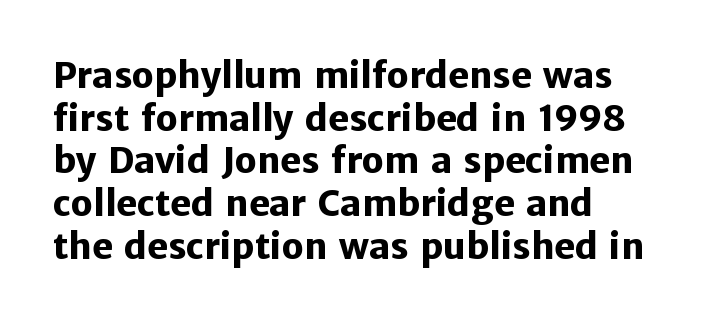
Q: Is the text bold? A: Yes.
Q: Is the text italic (slanted)? A: No, it is upright.
Q: Is the typeface a serif or a sans-serif typeface? A: Sans-serif.
Q: Is the text underlined? A: No.
Q: Is the spacing between letters normal or unusually wide? A: Normal.
Q: Width (condensed, normal, or wide)? A: Normal.
Q: Stroke contrast? A: Low.
Q: x-height? A: Medium.
Q: Monospaced? A: No.
